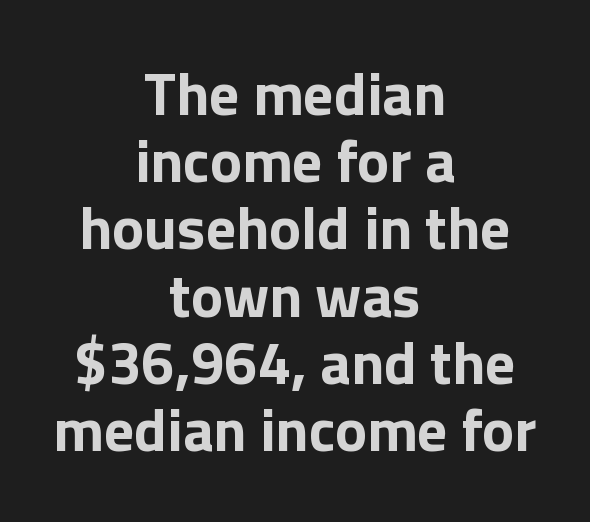
The image shows 60 px bold sans-serif type, upright; set centered, tight line spacing (1.12x), normal letter spacing, not underlined; low stroke contrast and a medium x-height.
